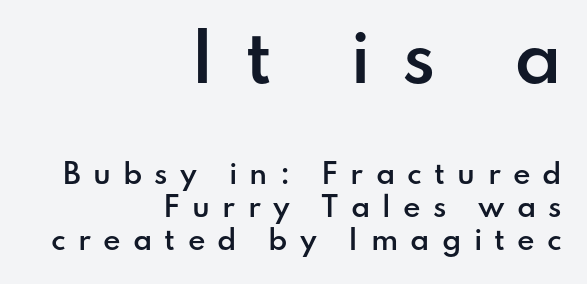
{"serif": "no", "italic": "no", "bold": "semi", "weight": "semibold", "width": "normal", "stroke_contrast": "low", "x_height": "small", "monospaced": "no", "underline": "no", "align": "right", "line_spacing_ratio": 1.22, "letter_spacing": "wide", "letter_spacing_em": 0.45, "larger_block": "first", "size_ratio": 2.48, "glyph_px": 67}
